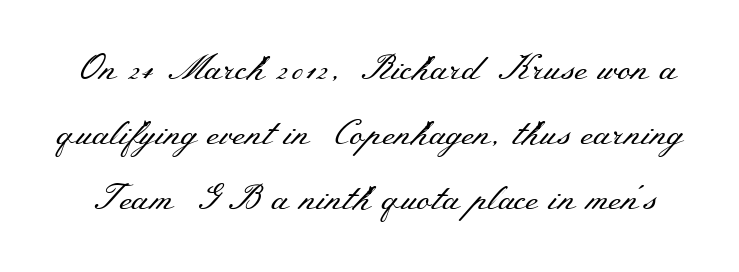
Q: Is the text bold? A: No.
Q: Is the text italic (slanted)? A: Yes.
Q: Is the typeface a serif or a sans-serif typeface? A: Serif.
Q: Is the text underlined? A: No.
Q: Is the spacing between letters normal or unusually wide? A: Normal.
Q: Width (condensed, normal, or wide)? A: Wide.
Q: Stroke contrast? A: Medium.
Q: x-height? A: Small.
Q: Monospaced? A: No.
